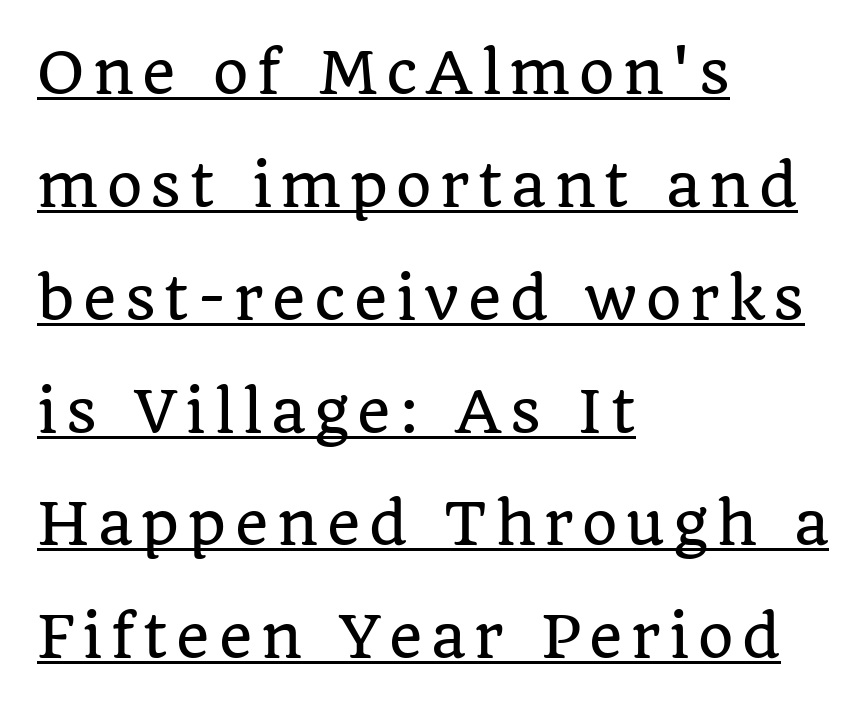
Q: Is the text italic (slanted)? A: No, it is upright.
Q: Is the typeface a serif or a sans-serif typeface? A: Serif.
Q: Is the text underlined? A: Yes.
Q: How is the paragraph aligned? A: Left-aligned.
Q: Is the spacing between lines tight, normal or loose? A: Loose.
Q: Width (condensed, normal, or wide)? A: Normal.
Q: Stroke contrast? A: Low.
Q: x-height? A: Large.
Q: Monospaced? A: No.
